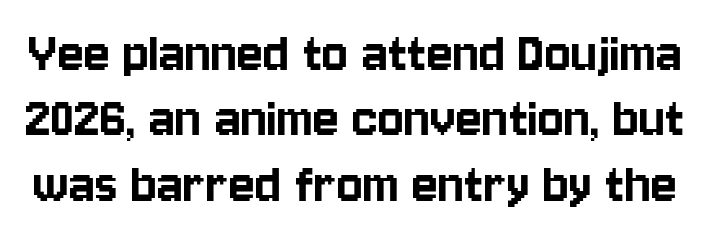
The image shows 61 px condensed sans-serif type, upright; set tight line spacing (1.07x), normal letter spacing, not underlined; low stroke contrast and a large x-height.
